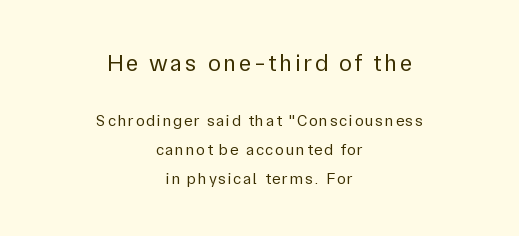
{"italic": "no", "bold": "no", "underline": "no", "align": "center", "line_spacing_ratio": 1.81, "larger_block": "first", "size_ratio": 1.5, "glyph_px": 24}
